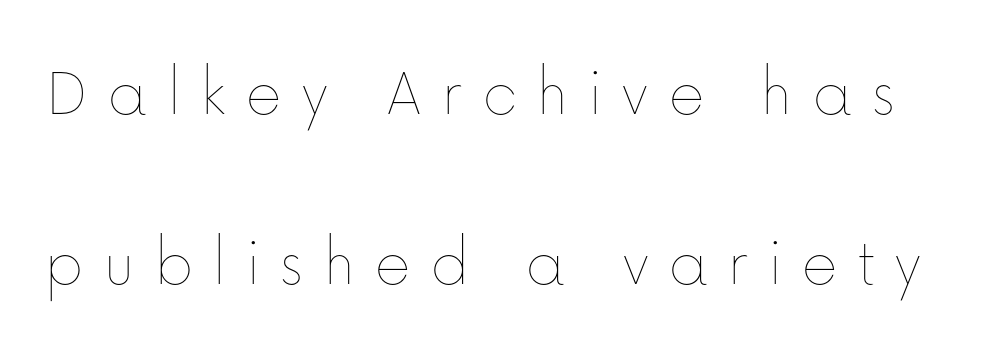
Q: Is the text bold? A: No.
Q: Is the text italic (slanted)? A: No, it is upright.
Q: Is the text underlined? A: No.
Q: Is the spacing between letters normal or unusually wide? A: Unusually wide.
Q: Is the spacing between lines tight, normal or loose? A: Loose.
Q: Width (condensed, normal, or wide)? A: Normal.
Q: Stroke contrast? A: Low.
Q: x-height? A: Medium.
Q: Monospaced? A: No.
